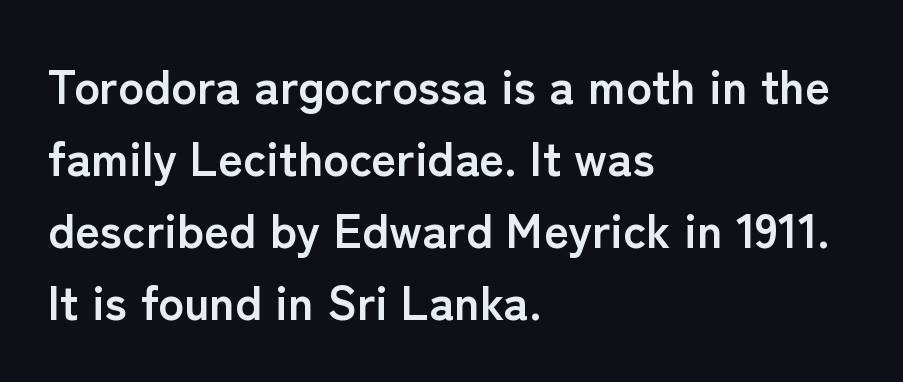
{"serif": "no", "italic": "no", "bold": "yes", "weight": "semibold", "width": "normal", "stroke_contrast": "low", "x_height": "medium", "monospaced": "no", "underline": "no", "align": "left", "line_spacing": "normal", "line_spacing_ratio": 1.5, "letter_spacing": "normal", "letter_spacing_em": 0.0, "glyph_px": 48}
